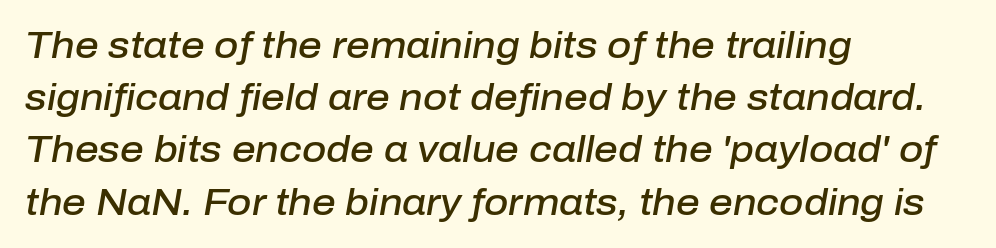
{"italic": "yes", "lean": "right", "slant_degrees": 10, "bold": "semi", "weight": "semibold", "width": "normal", "stroke_contrast": "low", "x_height": "medium", "monospaced": "no", "underline": "no", "align": "left", "line_spacing": "normal", "line_spacing_ratio": 1.41, "letter_spacing": "normal", "letter_spacing_em": 0.0, "glyph_px": 37}
